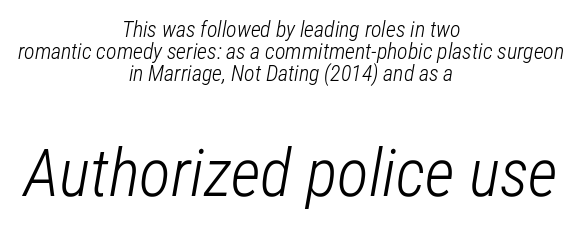
Q: Is the text bold? A: No.
Q: Is the text italic (slanted)? A: Yes, it leans right by about 12 degrees.
Q: Is the text underlined? A: No.
Q: How is the paragraph aligned? A: Centered.
Q: Is the spacing between letters normal or unusually wide? A: Normal.
Q: Is the spacing between lines tight, normal or loose? A: Tight.
Q: Which block of text is set in a larger size, the first (top) or the second (bottom)? A: The second (bottom) one.
Q: Width (condensed, normal, or wide)? A: Condensed.
Q: Stroke contrast? A: Low.
Q: x-height? A: Medium.
Q: Monospaced? A: No.
